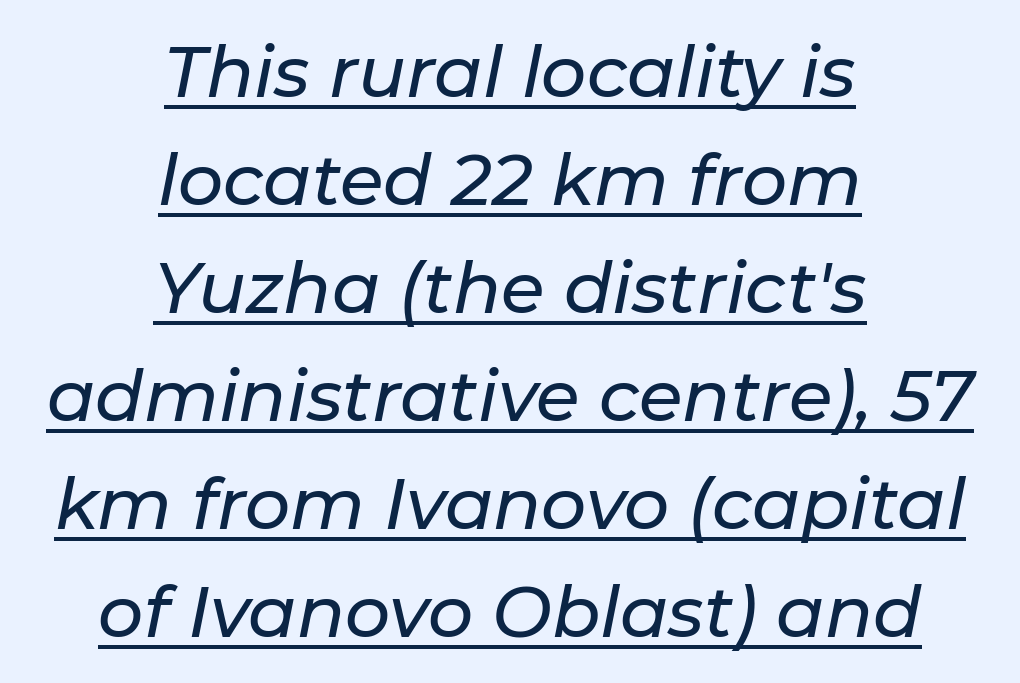
Q: Is the text italic (slanted)? A: Yes, it leans right by about 11 degrees.
Q: Is the text underlined? A: Yes.
Q: How is the paragraph aligned? A: Centered.
Q: Is the spacing between letters normal or unusually wide? A: Normal.
Q: Is the spacing between lines tight, normal or loose? A: Normal.
Q: Width (condensed, normal, or wide)? A: Normal.
Q: Stroke contrast? A: Low.
Q: x-height? A: Medium.
Q: Monospaced? A: No.
